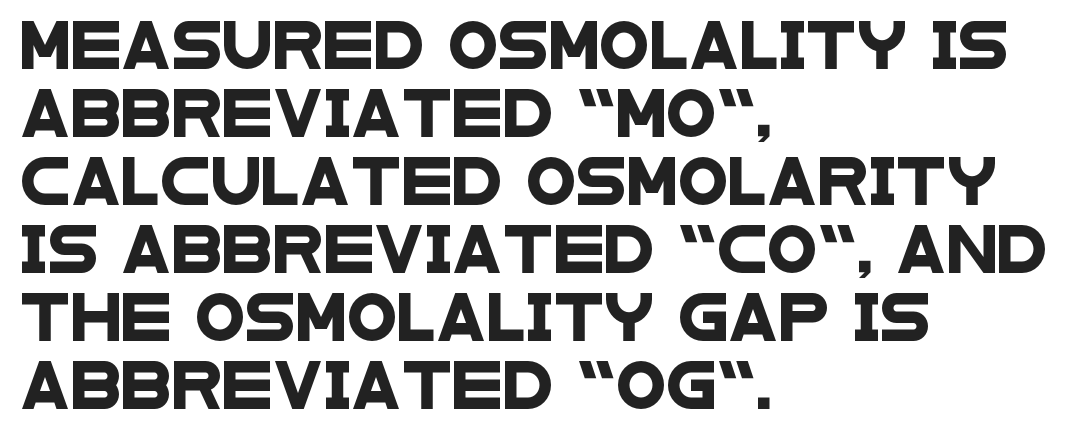
The image shows 46 px wide sans-serif type; set left-aligned, normal line spacing (1.48x), normal letter spacing, not underlined; low stroke contrast and a large x-height.
